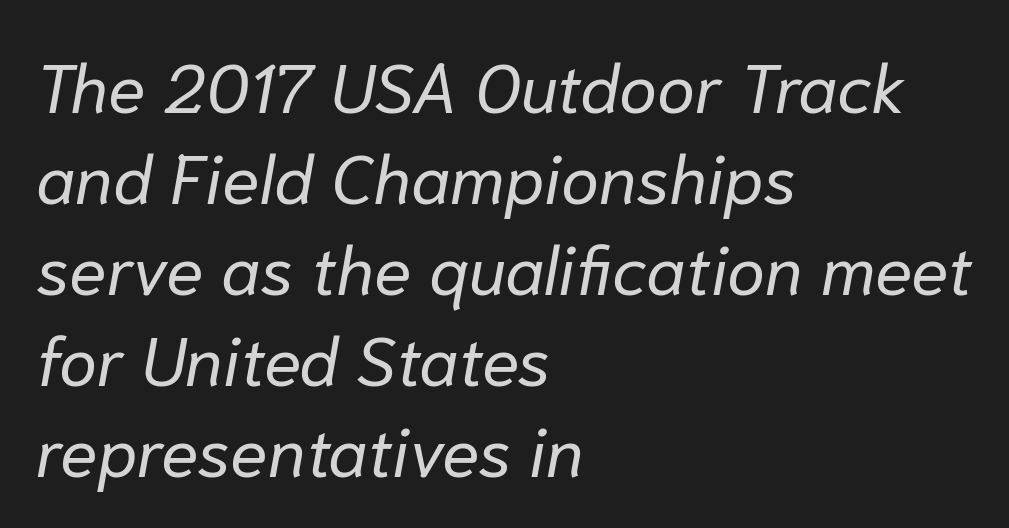
Q: Is the text bold? A: No.
Q: Is the text italic (slanted)? A: Yes, it leans right by about 10 degrees.
Q: Is the text underlined? A: No.
Q: How is the paragraph aligned? A: Left-aligned.
Q: Is the spacing between letters normal or unusually wide? A: Normal.
Q: Is the spacing between lines tight, normal or loose? A: Normal.
Q: Width (condensed, normal, or wide)? A: Normal.
Q: Stroke contrast? A: Low.
Q: x-height? A: Medium.
Q: Monospaced? A: No.
